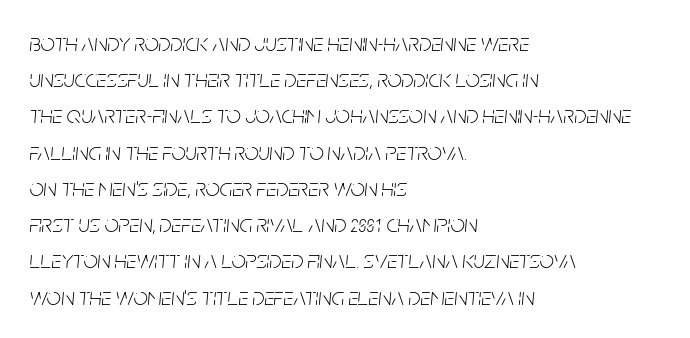
Q: Is the text bold? A: No.
Q: Is the text italic (slanted)? A: Yes, it leans right by about 5 degrees.
Q: Is the text underlined? A: No.
Q: How is the paragraph aligned? A: Left-aligned.
Q: Is the spacing between letters normal or unusually wide? A: Normal.
Q: Is the spacing between lines tight, normal or loose? A: Normal.
